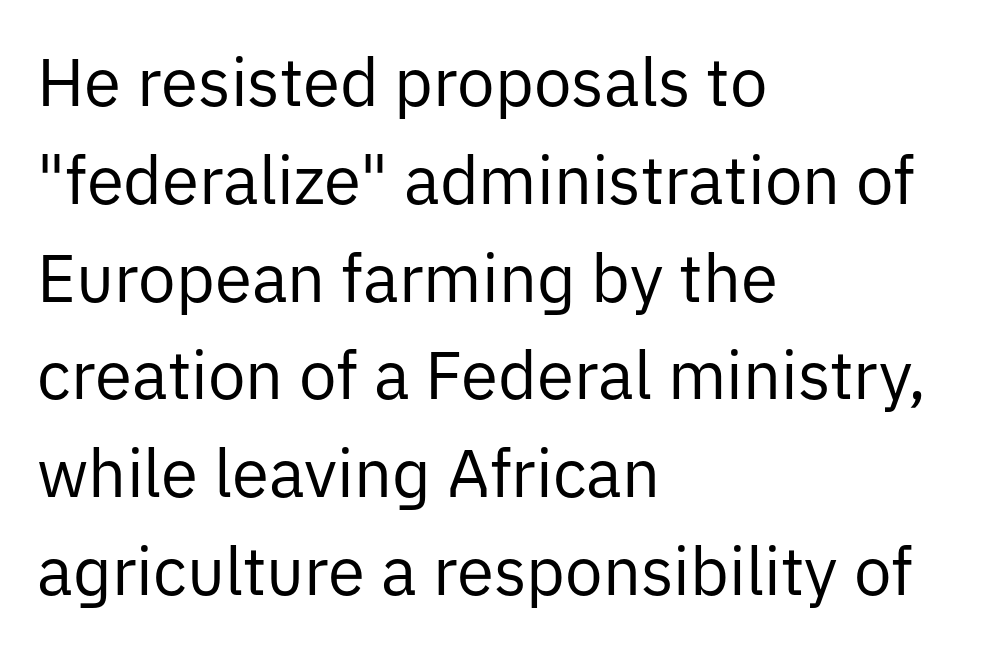
Varying glyph widths throughout — classic text-font behaviour. Words appear dense and cohesive because spacing is normal. Summary of weight: not heavy and not bold. Check under the words: just untouched page. This sample uses an upright cut, with every glyph sitting square on the baseline. A sans-serif font was chosen for this passage.
